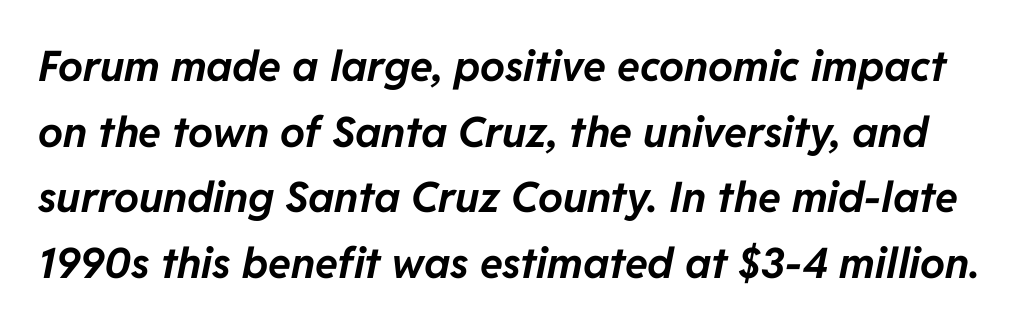
Q: Is the text bold? A: Yes.
Q: Is the text italic (slanted)? A: Yes, it leans right by about 11 degrees.
Q: Is the text underlined? A: No.
Q: Is the spacing between letters normal or unusually wide? A: Normal.
Q: Is the spacing between lines tight, normal or loose? A: Normal.
Q: Width (condensed, normal, or wide)? A: Normal.
Q: Stroke contrast? A: Low.
Q: x-height? A: Medium.
Q: Monospaced? A: No.
